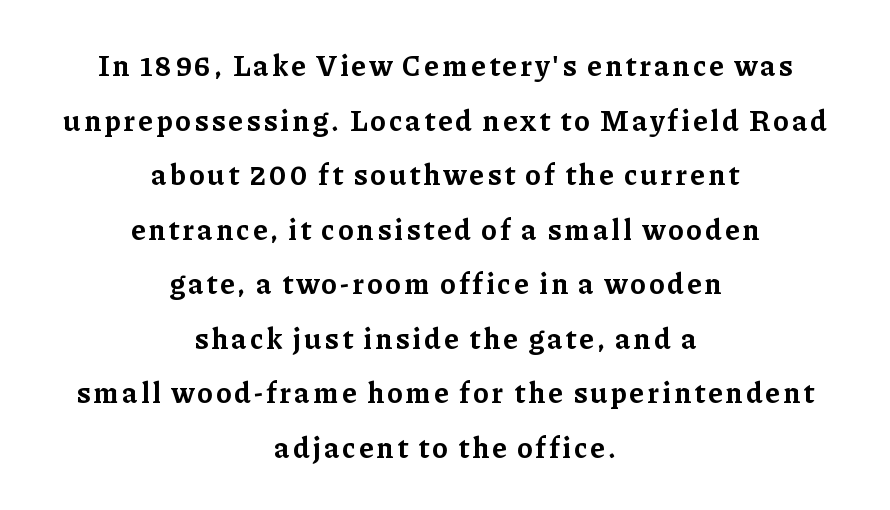
Q: Is the text bold? A: Yes.
Q: Is the text italic (slanted)? A: No, it is upright.
Q: Is the typeface a serif or a sans-serif typeface? A: Serif.
Q: Is the text underlined? A: No.
Q: How is the paragraph aligned? A: Centered.
Q: Width (condensed, normal, or wide)? A: Normal.
Q: Stroke contrast? A: Low.
Q: x-height? A: Medium.
Q: Monospaced? A: No.
